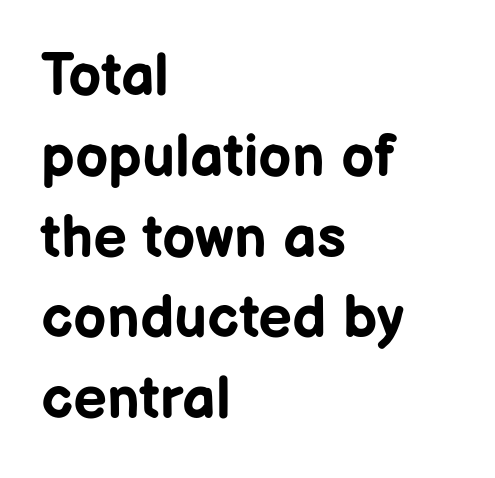
{"serif": "no", "italic": "no", "bold": "yes", "weight": "bold", "width": "normal", "stroke_contrast": "low", "x_height": "medium", "monospaced": "no", "underline": "no", "align": "left", "line_spacing": "normal", "line_spacing_ratio": 1.37, "letter_spacing": "normal", "letter_spacing_em": 0.0, "glyph_px": 59}
